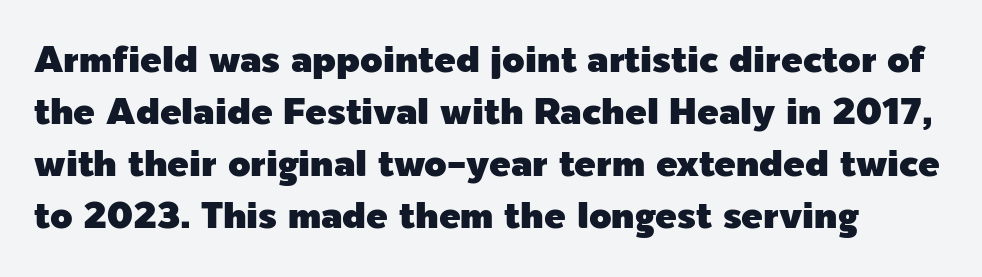
The image shows 36 px sans-serif type, upright; set normal line spacing (1.44x), normal letter spacing, not underlined; a medium x-height.
